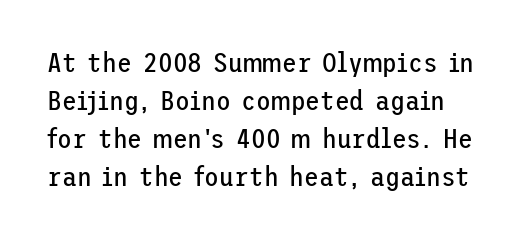
The image shows 27 px text type, upright; set normal line spacing (1.41x), normal letter spacing, not underlined.
